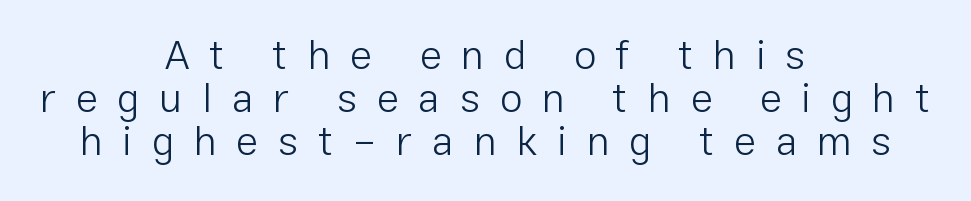
This rendering uses center alignment, leaving both contours irregular but symmetric. Tracking value appears strongly positive — letters spread wide. No letter is thick-stroked: the sample isn't bold. The font family rendered here belongs to the sans-serif group. Glance below the letters and you will spot only blank space.
